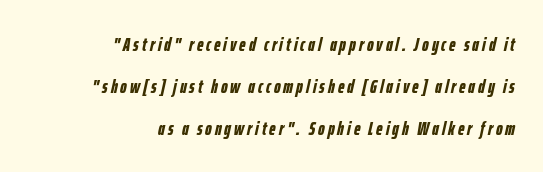
Q: Is the text bold? A: Yes.
Q: Is the text italic (slanted)? A: Yes, it leans right by about 12 degrees.
Q: Is the text underlined? A: No.
Q: How is the paragraph aligned? A: Right-aligned.
Q: Is the spacing between lines tight, normal or loose? A: Loose.
